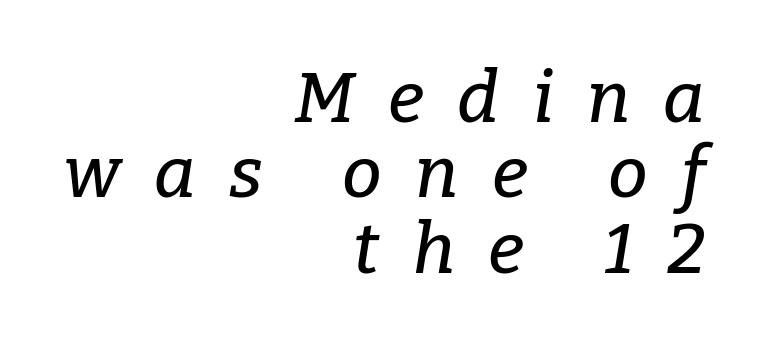
Q: Is the text italic (slanted)? A: Yes, it leans right by about 9 degrees.
Q: Is the typeface a serif or a sans-serif typeface? A: Serif.
Q: Is the text underlined? A: No.
Q: How is the paragraph aligned? A: Right-aligned.
Q: Is the spacing between letters normal or unusually wide? A: Unusually wide.
Q: Is the spacing between lines tight, normal or loose? A: Tight.
Q: Width (condensed, normal, or wide)? A: Normal.
Q: Stroke contrast? A: Low.
Q: x-height? A: Medium.
Q: Monospaced? A: No.
